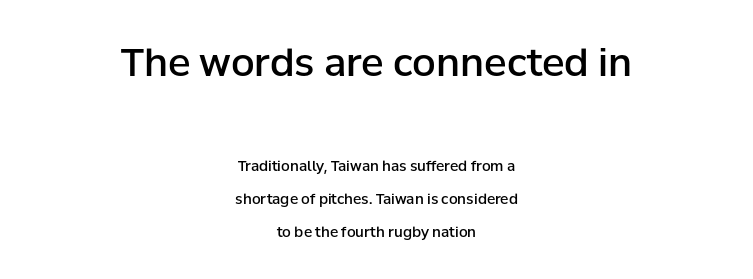
Q: Is the text bold? A: Semi-bold.
Q: Is the text italic (slanted)? A: No, it is upright.
Q: Is the typeface a serif or a sans-serif typeface? A: Sans-serif.
Q: Is the text underlined? A: No.
Q: How is the paragraph aligned? A: Centered.
Q: Is the spacing between letters normal or unusually wide? A: Normal.
Q: Is the spacing between lines tight, normal or loose? A: Loose.
Q: Which block of text is set in a larger size, the first (top) or the second (bottom)? A: The first (top) one.
Q: Width (condensed, normal, or wide)? A: Normal.
Q: Stroke contrast? A: Low.
Q: x-height? A: Medium.
Q: Monospaced? A: No.
